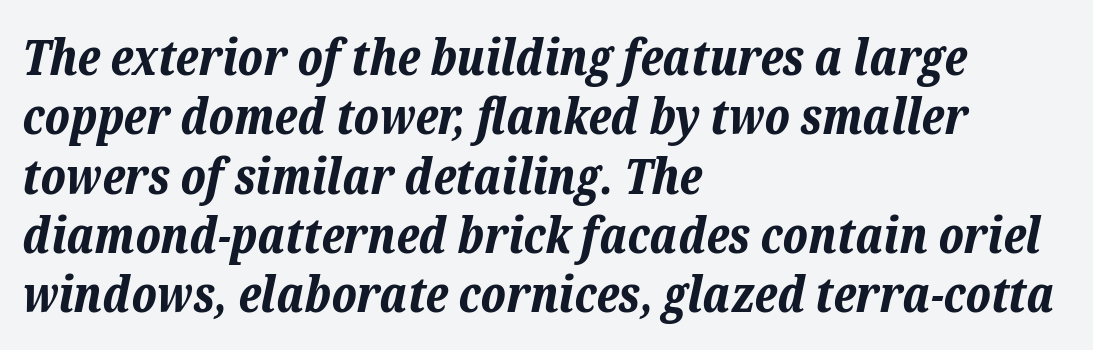
Q: Is the text bold? A: Yes.
Q: Is the text italic (slanted)? A: Yes, it leans right by about 12 degrees.
Q: Is the text underlined? A: No.
Q: How is the paragraph aligned? A: Left-aligned.
Q: Is the spacing between letters normal or unusually wide? A: Normal.
Q: Width (condensed, normal, or wide)? A: Normal.
Q: Stroke contrast? A: Low.
Q: x-height? A: Medium.
Q: Monospaced? A: No.
